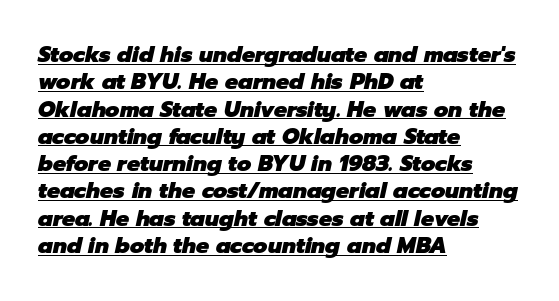
Check the space under the baseline: a stroke is drawn there. Slant detected: the letters are inclined. Each line starts at the same left margin while the right side varies. Look at the stroke-to-counter ratio: heavy, a bold. A typesetter would call this zero additional tracking.
